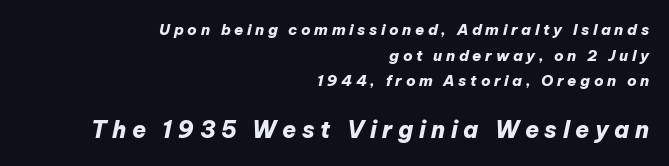
The image shows 23 px bold type, italic (leaning right); set right-aligned, line spacing 1.71x, unusually wide letter spacing (+0.24 em), not underlined; the second (bottom) block is 1.53x larger.
